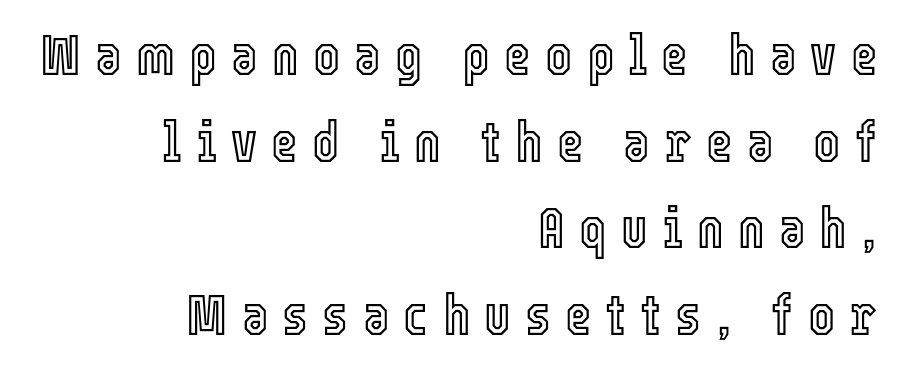
{"italic": "no", "width": "condensed", "x_height": "medium", "monospaced": "no", "underline": "no", "align": "right", "line_spacing": "normal", "line_spacing_ratio": 1.52, "letter_spacing": "wide", "letter_spacing_em": 0.25, "glyph_px": 57}
